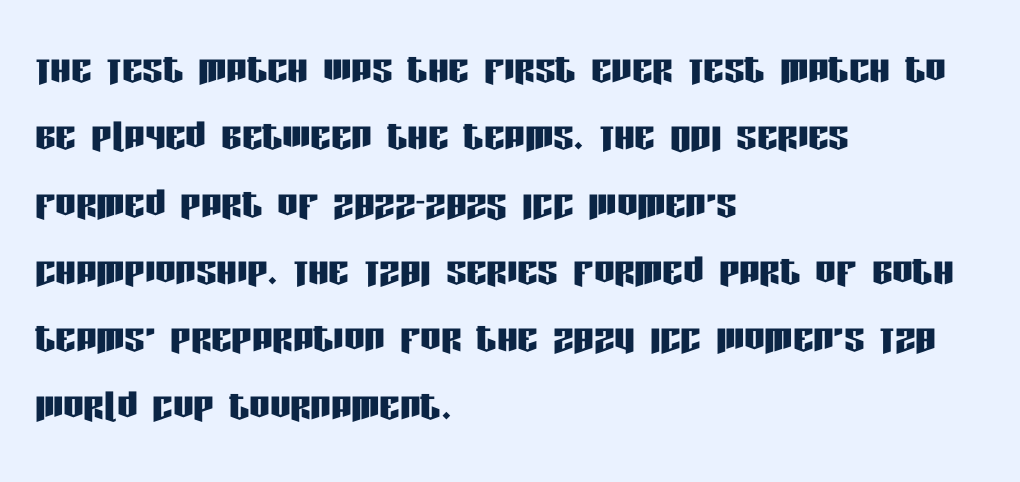
Q: Is the text italic (slanted)? A: No, it is upright.
Q: Is the typeface a serif or a sans-serif typeface? A: Sans-serif.
Q: Is the text underlined? A: No.
Q: How is the paragraph aligned? A: Left-aligned.
Q: Is the spacing between letters normal or unusually wide? A: Normal.
Q: Is the spacing between lines tight, normal or loose? A: Normal.
Q: Width (condensed, normal, or wide)? A: Condensed.
Q: Stroke contrast? A: Low.
Q: x-height? A: Large.
Q: Monospaced? A: No.
